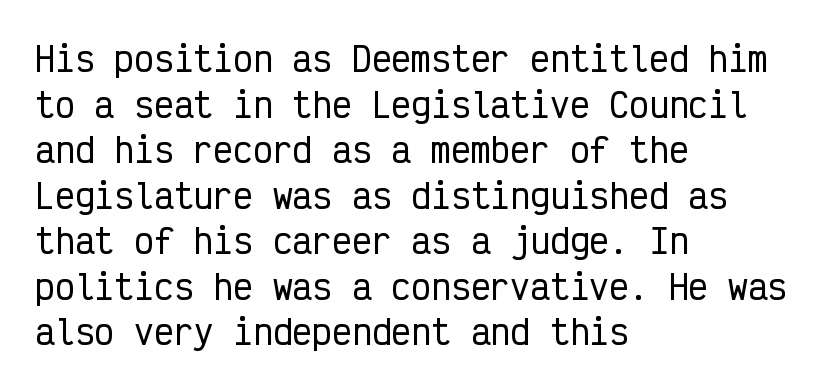
{"serif": "no", "italic": "no", "width": "condensed", "stroke_contrast": "low", "x_height": "medium", "monospaced": "yes", "underline": "no", "align": "left", "line_spacing": "normal", "line_spacing_ratio": 1.38, "letter_spacing": "normal", "letter_spacing_em": 0.0, "glyph_px": 33}
